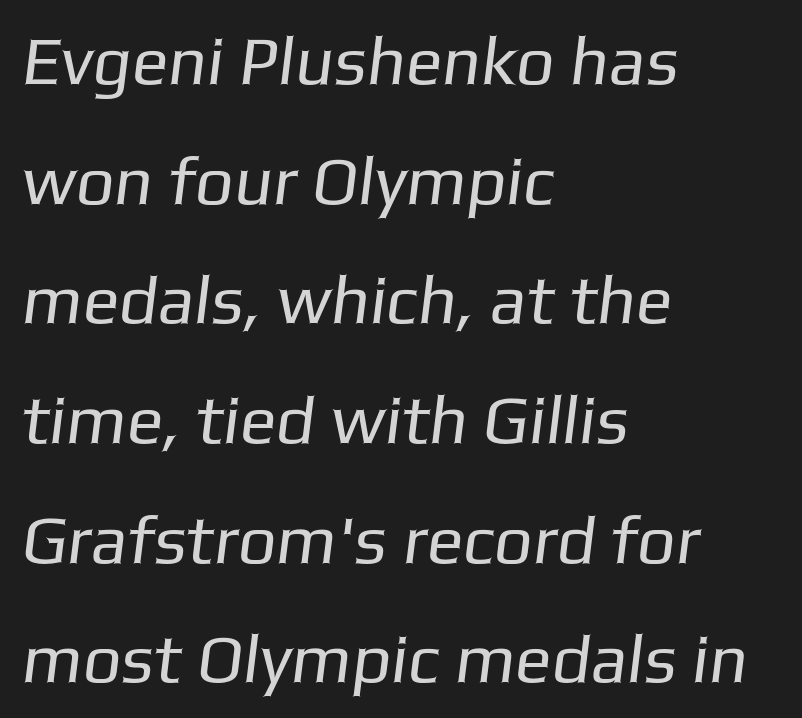
{"serif": "no", "bold": "no", "weight": "regular", "width": "normal", "stroke_contrast": "low", "x_height": "medium", "monospaced": "no", "underline": "no", "align": "left", "line_spacing_ratio": 1.76, "letter_spacing": "normal", "letter_spacing_em": 0.0, "glyph_px": 68}
